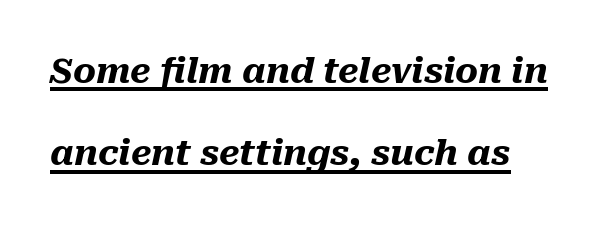
Q: Is the text bold? A: Yes.
Q: Is the text italic (slanted)? A: Yes, it leans right by about 10 degrees.
Q: Is the text underlined? A: Yes.
Q: Is the spacing between letters normal or unusually wide? A: Normal.
Q: Is the spacing between lines tight, normal or loose? A: Loose.
Q: Width (condensed, normal, or wide)? A: Normal.
Q: Stroke contrast? A: Medium.
Q: x-height? A: Medium.
Q: Monospaced? A: No.
